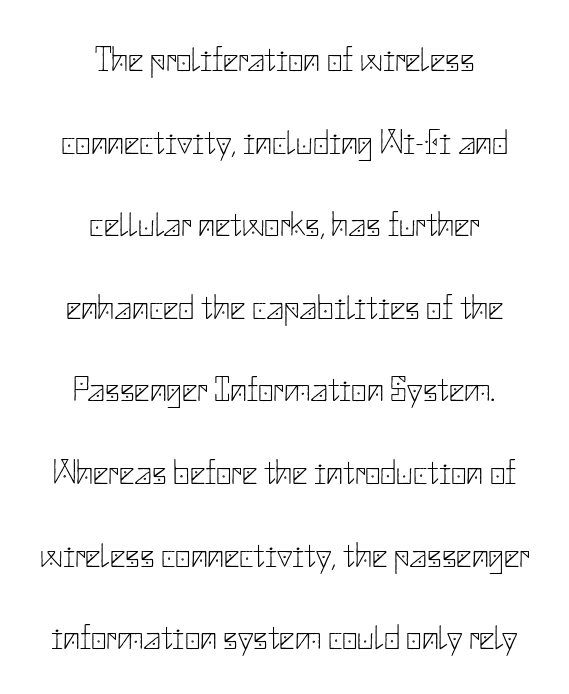
The typesetter chose a symmetrical, centered arrangement here. The cut favours lightness, reaching ordinary text weight at its darkest. Does the lettering tilt? It doesn't — this is upright. Look at the tracking — it's just the regular setting, nothing added. Is there much room between lines? Yes — plenty of vertical air separates them.
